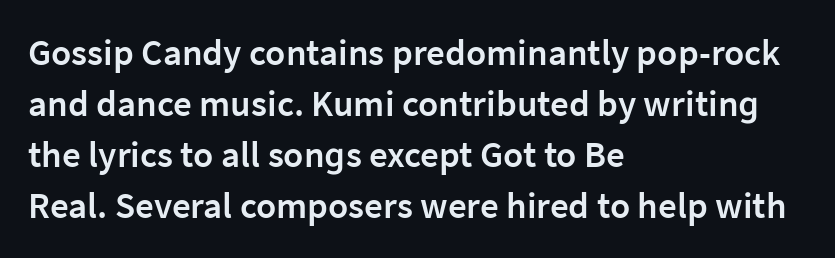
The image shows 37 px semibold sans-serif type, upright; set left-aligned, normal line spacing (1.38x), normal letter spacing, not underlined; low stroke contrast and a medium x-height.
